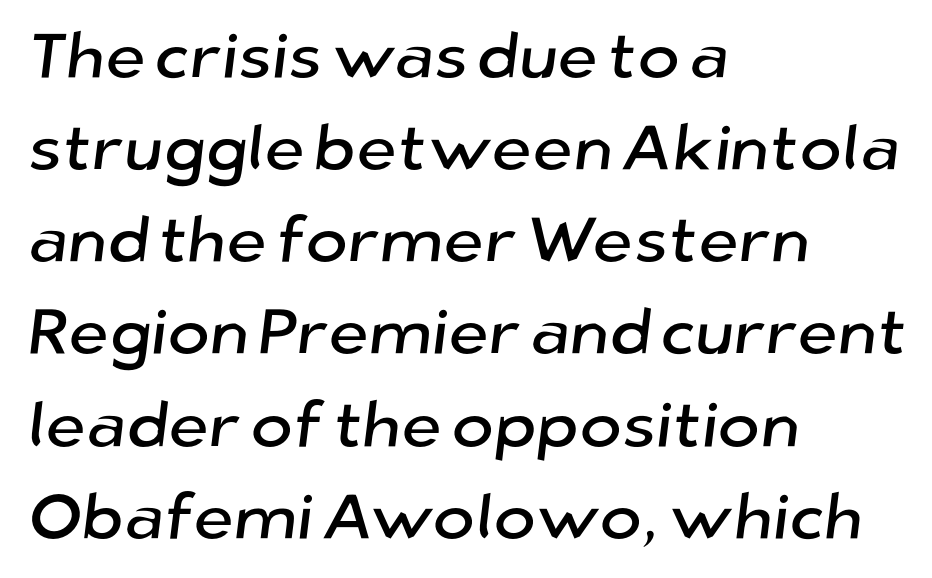
{"serif": "no", "width": "normal", "stroke_contrast": "low", "x_height": "medium", "monospaced": "no", "underline": "no", "align": "left", "line_spacing": "normal", "line_spacing_ratio": 1.44, "letter_spacing": "normal", "letter_spacing_em": 0.0, "glyph_px": 64}
